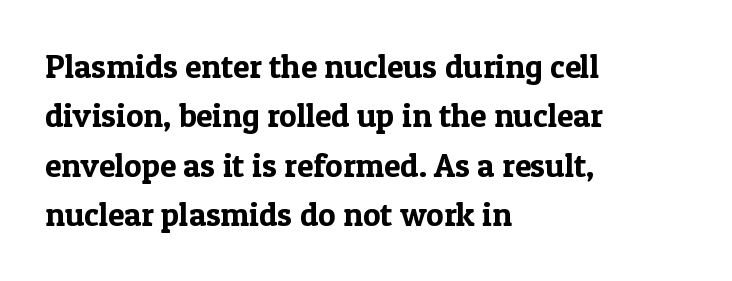
Check under the words: just untouched page. Leading matches the norm, producing a regular column. Short and long lines alike share a common starting point at left. Style check: upright. Inter-character spacing is left at the font's built-in metrics. Each letter keeps its own natural width here, so spacing adapts to shape.
